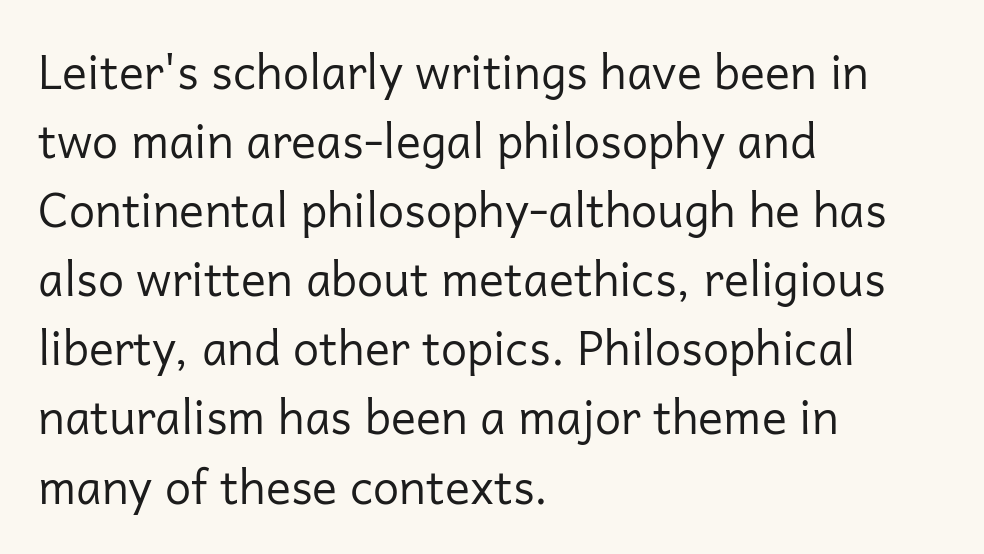
{"serif": "no", "italic": "no", "bold": "no", "weight": "regular", "width": "normal", "stroke_contrast": "low", "x_height": "medium", "monospaced": "no", "underline": "no", "align": "left", "line_spacing": "normal", "line_spacing_ratio": 1.47, "letter_spacing": "normal", "letter_spacing_em": 0.0, "glyph_px": 47}
